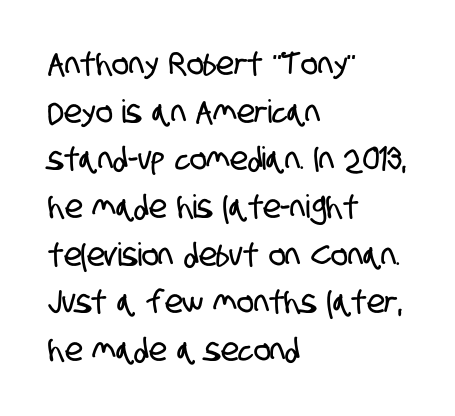
Q: Is the typeface a serif or a sans-serif typeface? A: Sans-serif.
Q: Is the text underlined? A: No.
Q: How is the paragraph aligned? A: Left-aligned.
Q: Is the spacing between letters normal or unusually wide? A: Normal.
Q: Is the spacing between lines tight, normal or loose? A: Normal.
Q: Width (condensed, normal, or wide)? A: Condensed.
Q: Stroke contrast? A: Low.
Q: x-height? A: Large.
Q: Monospaced? A: No.
